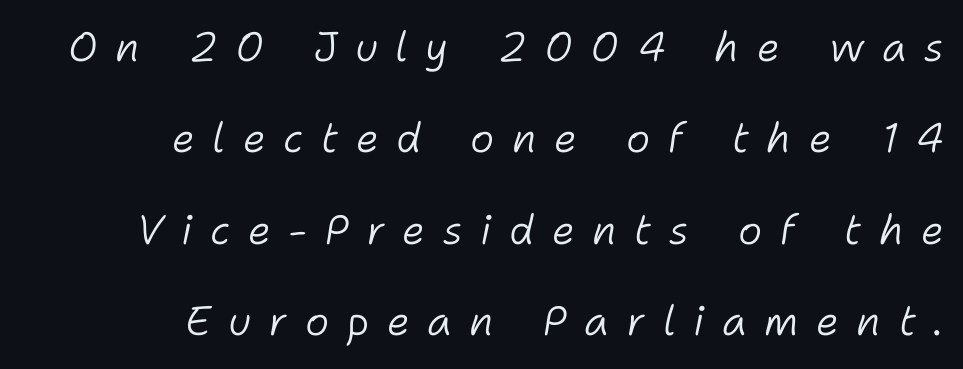
{"italic": "yes", "lean": "right", "slant_degrees": 11, "bold": "no", "weight": "light", "width": "normal", "stroke_contrast": "low", "x_height": "medium", "monospaced": "no", "underline": "no", "align": "right", "line_spacing": "loose", "line_spacing_ratio": 2.23, "letter_spacing": "wide", "letter_spacing_em": 0.43, "glyph_px": 41}
